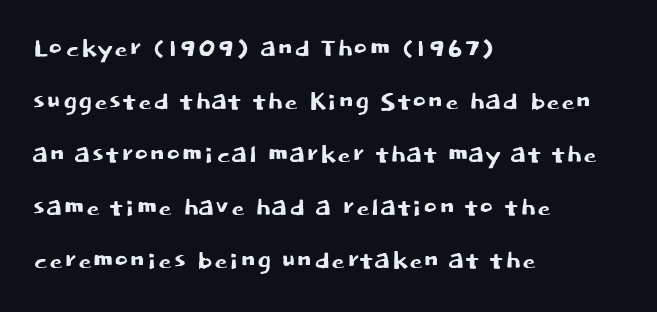
The image shows 34 px sans-serif type, upright; set left-aligned, normal line spacing (1.56x), normal letter spacing, not underlined; low stroke contrast and a large x-height.
